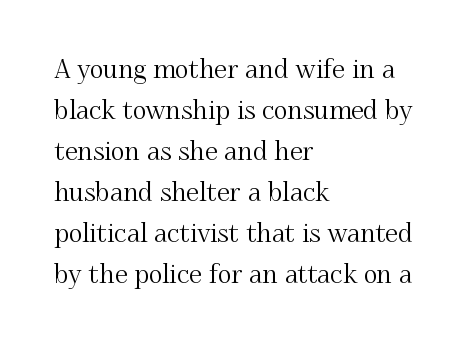
Q: Is the text italic (slanted)? A: No, it is upright.
Q: Is the text underlined? A: No.
Q: How is the paragraph aligned? A: Left-aligned.
Q: Is the spacing between letters normal or unusually wide? A: Normal.
Q: Is the spacing between lines tight, normal or loose? A: Normal.
